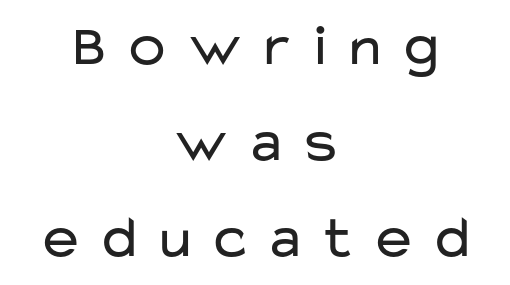
The image shows 59 px regular-weight, wide sans-serif type, upright; set centered, normal line spacing (1.63x), not underlined; low stroke contrast and a medium x-height.
